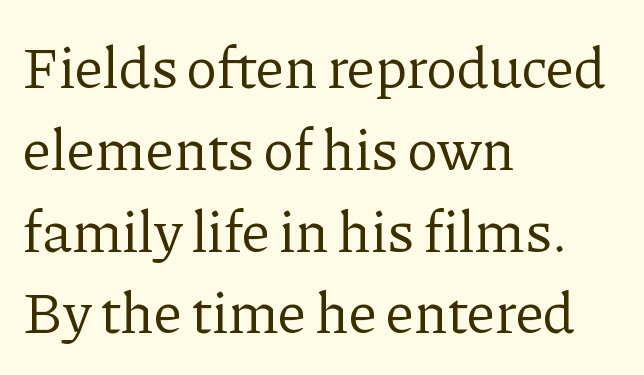
Q: Is the text bold? A: No.
Q: Is the text italic (slanted)? A: No, it is upright.
Q: Is the typeface a serif or a sans-serif typeface? A: Serif.
Q: Is the text underlined? A: No.
Q: How is the paragraph aligned? A: Left-aligned.
Q: Is the spacing between letters normal or unusually wide? A: Normal.
Q: Is the spacing between lines tight, normal or loose? A: Normal.
Q: Width (condensed, normal, or wide)? A: Normal.
Q: Stroke contrast? A: Low.
Q: x-height? A: Medium.
Q: Monospaced? A: No.
